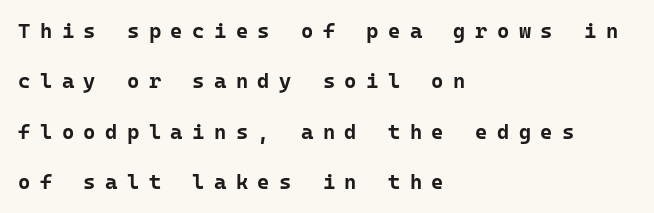
{"italic": "no", "bold": "yes", "underline": "no", "align": "left", "line_spacing": "loose", "line_spacing_ratio": 2.4, "letter_spacing": "wide", "letter_spacing_em": 0.45, "glyph_px": 21}
